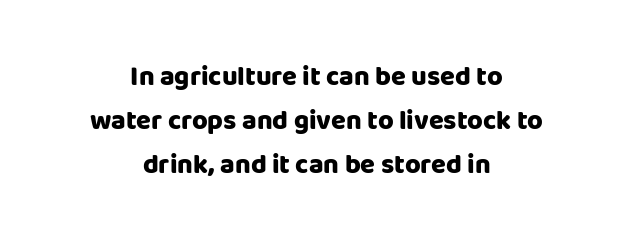
{"italic": "no", "bold": "yes", "underline": "no", "align": "center", "line_spacing": "normal", "line_spacing_ratio": 1.63, "letter_spacing": "normal", "letter_spacing_em": 0.0, "glyph_px": 27}
